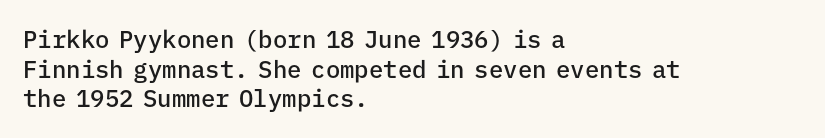
Q: Is the text bold? A: Semi-bold.
Q: Is the text italic (slanted)? A: No, it is upright.
Q: Is the text underlined? A: No.
Q: How is the paragraph aligned? A: Left-aligned.
Q: Is the spacing between letters normal or unusually wide? A: Normal.
